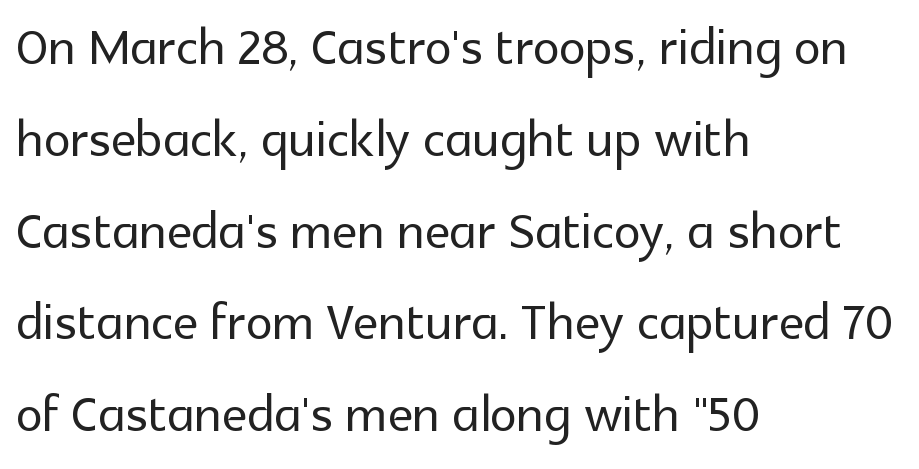
Q: Is the text italic (slanted)? A: No, it is upright.
Q: Is the typeface a serif or a sans-serif typeface? A: Sans-serif.
Q: Is the text underlined? A: No.
Q: How is the paragraph aligned? A: Left-aligned.
Q: Is the spacing between letters normal or unusually wide? A: Normal.
Q: Is the spacing between lines tight, normal or loose? A: Normal.
Q: Width (condensed, normal, or wide)? A: Normal.
Q: x-height? A: Medium.
Q: Monospaced? A: No.
